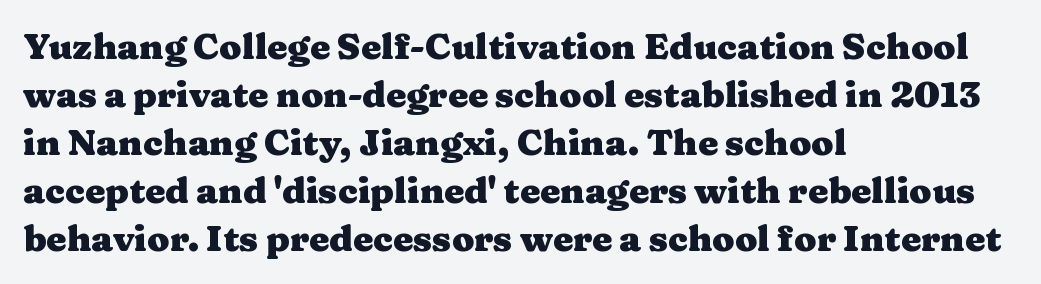
{"serif": "yes", "italic": "no", "bold": "yes", "weight": "heavy", "width": "wide", "stroke_contrast": "medium", "x_height": "medium", "monospaced": "no", "underline": "no", "align": "left", "line_spacing": "normal", "line_spacing_ratio": 1.33, "letter_spacing": "normal", "letter_spacing_em": 0.0, "glyph_px": 36}
